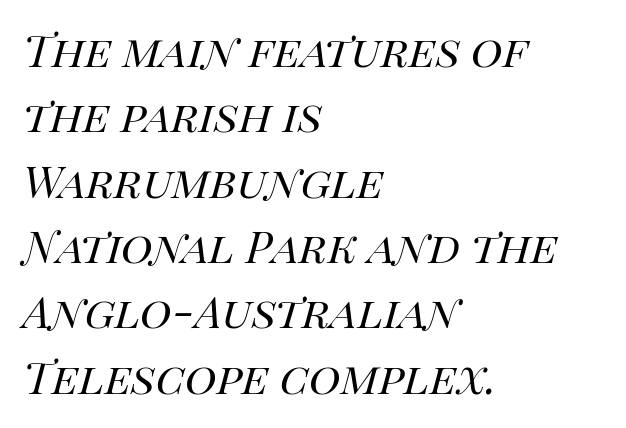
No letter is thick-stroked: the sample isn't bold. This sample is left-justified, so line endings fall wherever the words run out. The zone under the glyphs is completely vacant. Observe the lean: these are italic letterforms. Does extra space separate the letters? No, they use regular spacing. You could not count columns in this text — the font is proportionally spaced.
